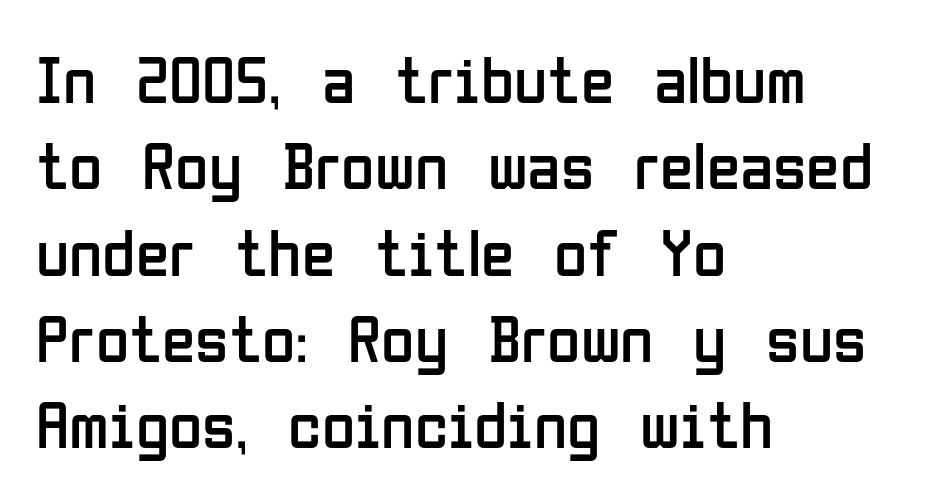
The image shows 68 px regular-weight, condensed sans-serif type, upright; set left-aligned, normal line spacing (1.27x), normal letter spacing, not underlined; low stroke contrast and a medium x-height.
